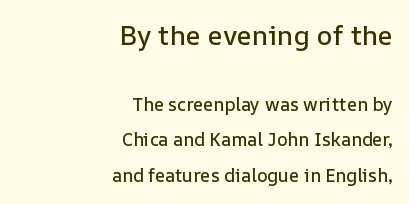
Q: Is the text italic (slanted)? A: No, it is upright.
Q: Is the text underlined? A: No.
Q: How is the paragraph aligned? A: Right-aligned.
Q: Is the spacing between letters normal or unusually wide? A: Normal.
Q: Is the spacing between lines tight, normal or loose? A: Loose.
Q: Which block of text is set in a larger size, the first (top) or the second (bottom)? A: The first (top) one.
